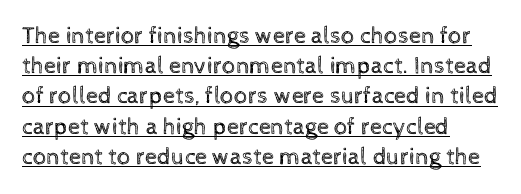
Q: Is the text bold? A: No.
Q: Is the text italic (slanted)? A: No, it is upright.
Q: Is the text underlined? A: Yes.
Q: How is the paragraph aligned? A: Left-aligned.
Q: Is the spacing between letters normal or unusually wide? A: Normal.
Q: Is the spacing between lines tight, normal or loose? A: Normal.
